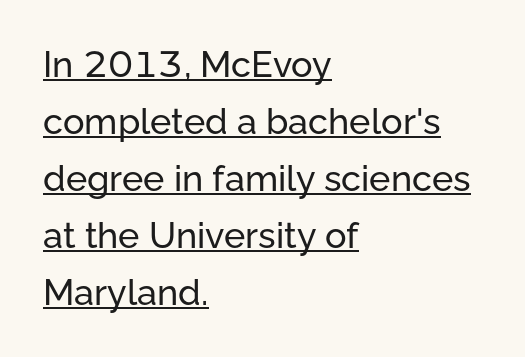
Q: Is the text italic (slanted)? A: No, it is upright.
Q: Is the typeface a serif or a sans-serif typeface? A: Sans-serif.
Q: Is the text underlined? A: Yes.
Q: How is the paragraph aligned? A: Left-aligned.
Q: Is the spacing between letters normal or unusually wide? A: Normal.
Q: Is the spacing between lines tight, normal or loose? A: Normal.
Q: Width (condensed, normal, or wide)? A: Normal.
Q: Stroke contrast? A: Low.
Q: x-height? A: Medium.
Q: Monospaced? A: No.
